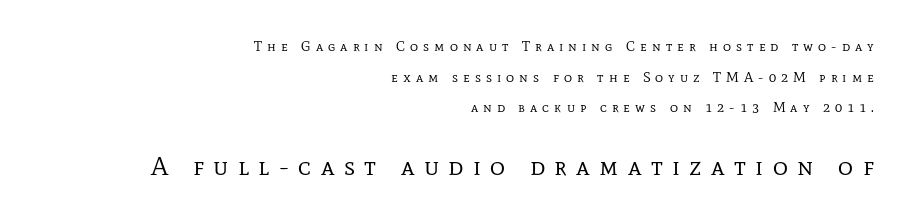
{"italic": "no", "bold": "no", "underline": "no", "align": "right", "line_spacing": "loose", "line_spacing_ratio": 2.19, "letter_spacing": "wide", "letter_spacing_em": 0.36, "larger_block": "second", "size_ratio": 1.86, "glyph_px": 26}
